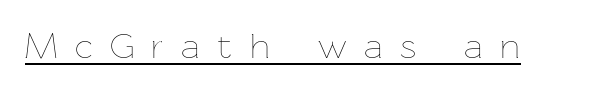
The image shows 36 px thin type, upright; set unusually wide letter spacing (+0.49 em), underlined; low stroke contrast and a medium x-height.
